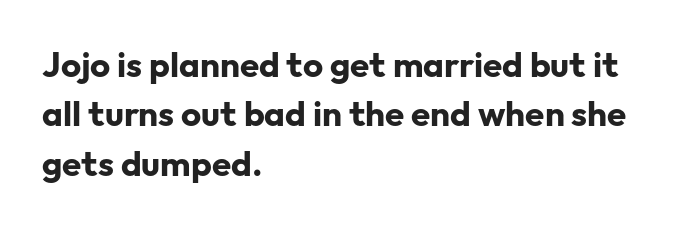
The image shows 35 px bold sans-serif type, upright; set left-aligned, normal line spacing (1.41x), normal letter spacing, not underlined; low stroke contrast and a medium x-height.
